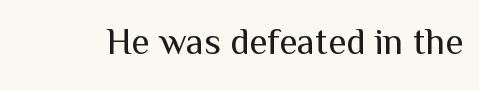
Q: Is the text bold? A: No.
Q: Is the text italic (slanted)? A: No, it is upright.
Q: Is the typeface a serif or a sans-serif typeface? A: Sans-serif.
Q: Is the text underlined? A: No.
Q: Is the spacing between letters normal or unusually wide? A: Normal.
Q: Width (condensed, normal, or wide)? A: Normal.
Q: Stroke contrast? A: Medium.
Q: x-height? A: Medium.
Q: Monospaced? A: No.
